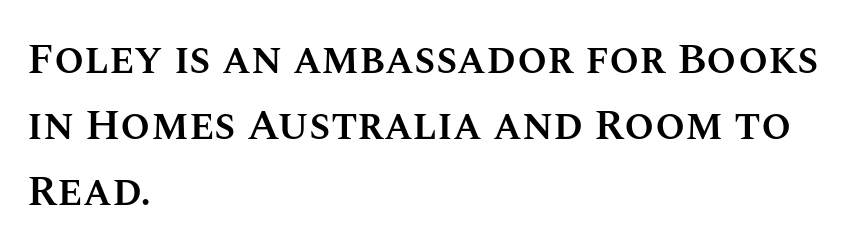
The image shows 43 px semibold type, upright; set left-aligned, normal line spacing (1.53x), normal letter spacing, not underlined; medium stroke contrast and a large x-height.
